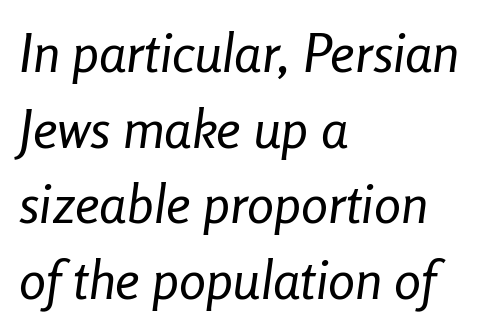
You could call the tracking neutral — neither tight nor loose. Does the leading feel generous? No, just average. If you drew a ruler down the left edge, every line would touch it. The space beneath each line is pristine and unruled. Quick note: italic. The letters advance in unequal steps, a hallmark of proportional type.
